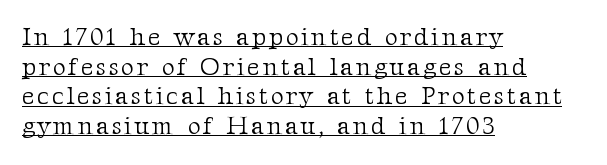
Check the space under the baseline: a stroke is drawn there. The font's upright variant was chosen for this text. No extra ink here — the face is not bold. Layout note: lines flush left.
